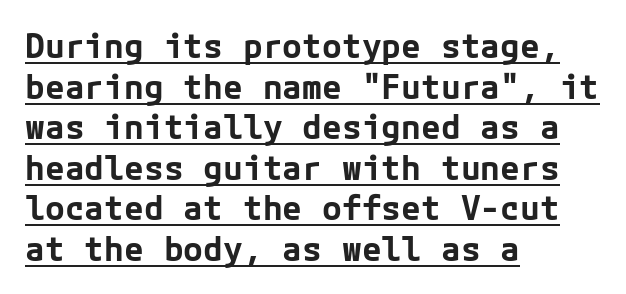
The image shows 33 px bold sans-serif type, upright; set left-aligned, line spacing 1.23x, normal letter spacing, underlined; low stroke contrast and a medium x-height.
